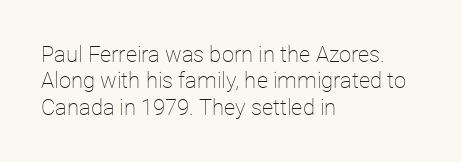
This sample uses an upright cut, with every glyph sitting square on the baseline. Underlining? Definitely not there. Heaviness? Minimal to ordinary, like unemphasized prose. Short note: letters normally spaced. Where is the straight margin? On the left.
